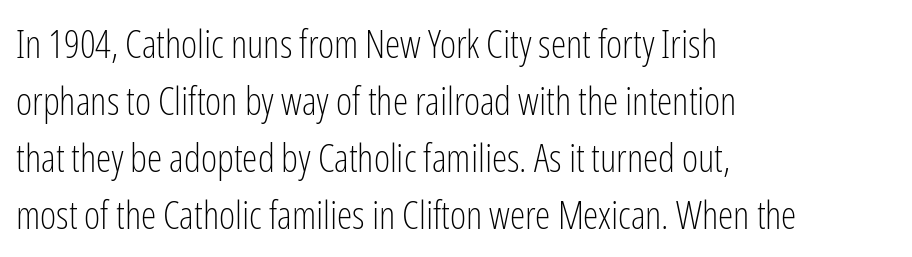
{"serif": "no", "italic": "no", "bold": "no", "weight": "light", "width": "condensed", "stroke_contrast": "low", "x_height": "medium", "monospaced": "no", "underline": "no", "align": "left", "line_spacing": "normal", "line_spacing_ratio": 1.46, "letter_spacing": "normal", "letter_spacing_em": 0.0, "glyph_px": 39}
